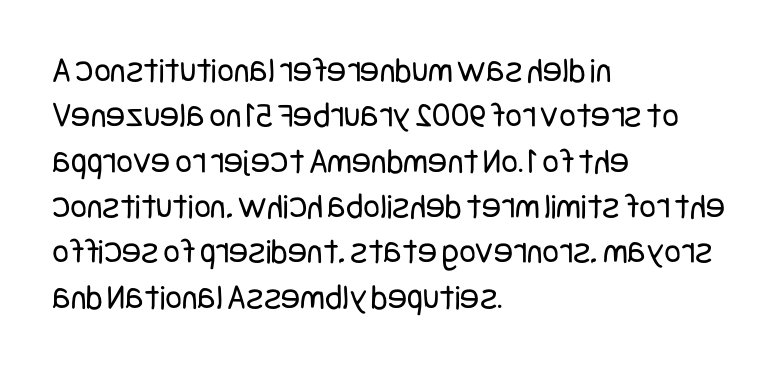
These lines keep a tight, regular rhythm from letter to letter. The gap between lines stays unmarked. Serifs: no, the terminals of the letterforms are clean. This is not heavy type; no bold has been used.
